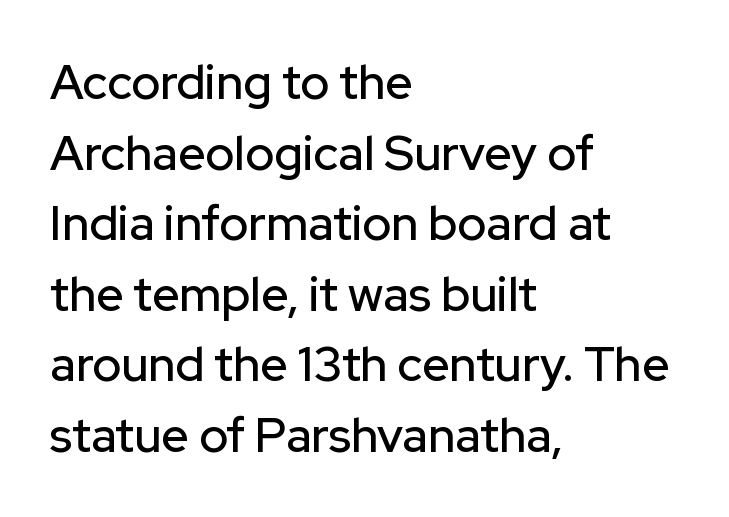
The image shows 48 px sans-serif type, upright; set left-aligned, normal line spacing (1.47x), normal letter spacing, not underlined; low stroke contrast and a medium x-height.
